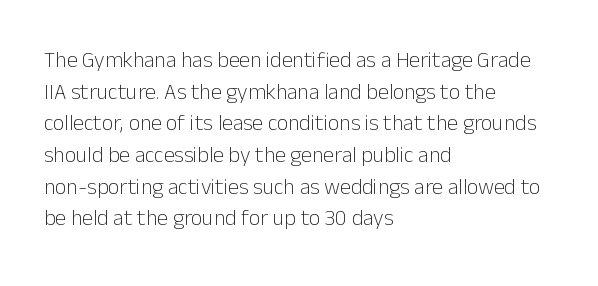
Q: Is the text bold? A: No.
Q: Is the text italic (slanted)? A: No, it is upright.
Q: Is the text underlined? A: No.
Q: How is the paragraph aligned? A: Left-aligned.
Q: Is the spacing between letters normal or unusually wide? A: Normal.
Q: Is the spacing between lines tight, normal or loose? A: Normal.
